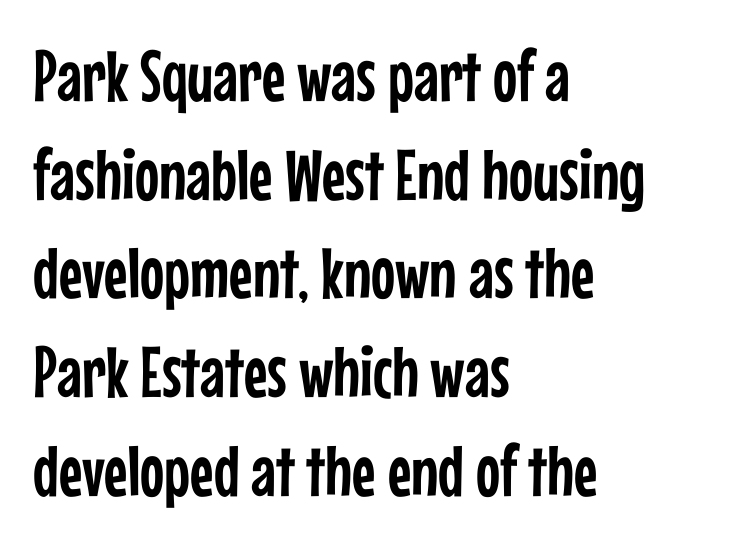
The rag falls on the right side of this text block. How are the letters spaced? Ordinarily, with no added tracking. The letters advance in unequal steps, a hallmark of proportional type. Italic: no, the glyphs are upright roman. This is sans-serif lettering, the kind often seen on screens and signage. Beneath every word, the page is bare.
